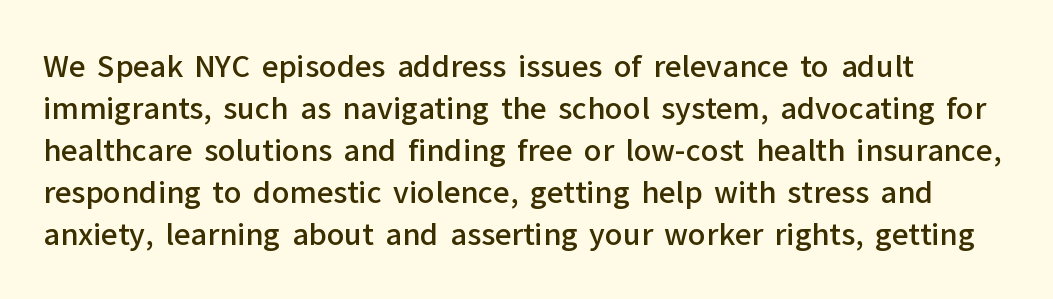
The image shows 29 px semibold sans-serif type, upright; set normal line spacing (1.45x), normal letter spacing, not underlined; low stroke contrast and a medium x-height.
